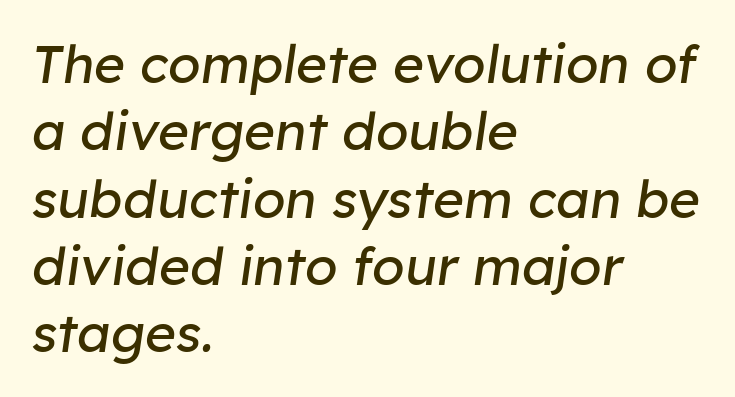
{"italic": "yes", "lean": "right", "slant_degrees": 8, "bold": "no", "weight": "regular", "width": "normal", "stroke_contrast": "low", "x_height": "medium", "monospaced": "no", "underline": "no", "align": "left", "line_spacing": "normal", "line_spacing_ratio": 1.27, "letter_spacing": "normal", "letter_spacing_em": 0.0, "glyph_px": 53}
